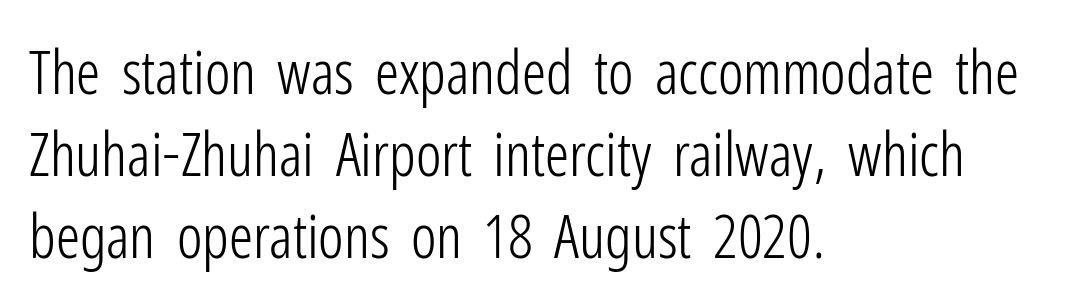
The image shows 60 px light, condensed sans-serif type, upright; set left-aligned, normal line spacing (1.37x), normal letter spacing, not underlined; low stroke contrast and a medium x-height.
